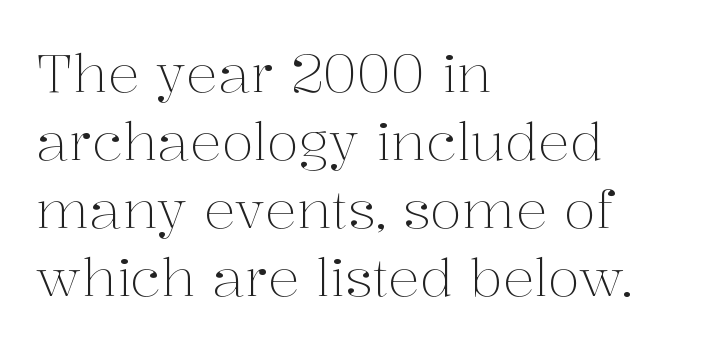
Q: Is the text bold? A: No.
Q: Is the text italic (slanted)? A: No, it is upright.
Q: Is the typeface a serif or a sans-serif typeface? A: Serif.
Q: Is the text underlined? A: No.
Q: How is the paragraph aligned? A: Left-aligned.
Q: Is the spacing between letters normal or unusually wide? A: Normal.
Q: Is the spacing between lines tight, normal or loose? A: Normal.
Q: Width (condensed, normal, or wide)? A: Normal.
Q: Stroke contrast? A: Medium.
Q: x-height? A: Medium.
Q: Monospaced? A: No.
